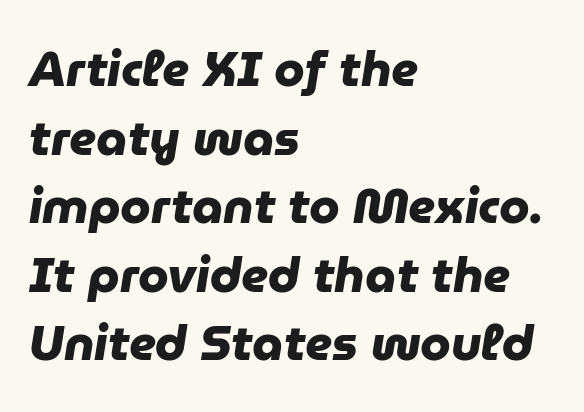
{"serif": "no", "bold": "yes", "weight": "heavy", "width": "normal", "stroke_contrast": "low", "x_height": "medium", "monospaced": "no", "underline": "no", "align": "left", "line_spacing": "normal", "line_spacing_ratio": 1.4, "letter_spacing": "normal", "letter_spacing_em": 0.0, "glyph_px": 49}
